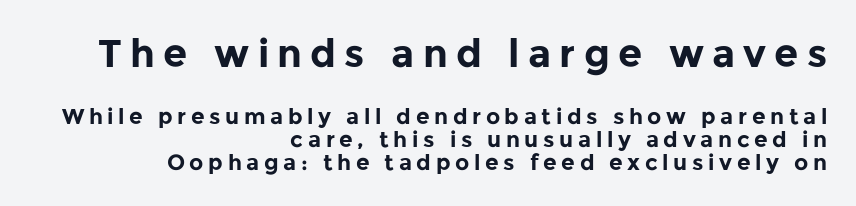
The image shows 39 px bold sans-serif type, upright; set right-aligned, tight line spacing (1.06x), unusually wide letter spacing (+0.21 em), not underlined; the first (top) block is 1.77x larger; low stroke contrast and a medium x-height.
